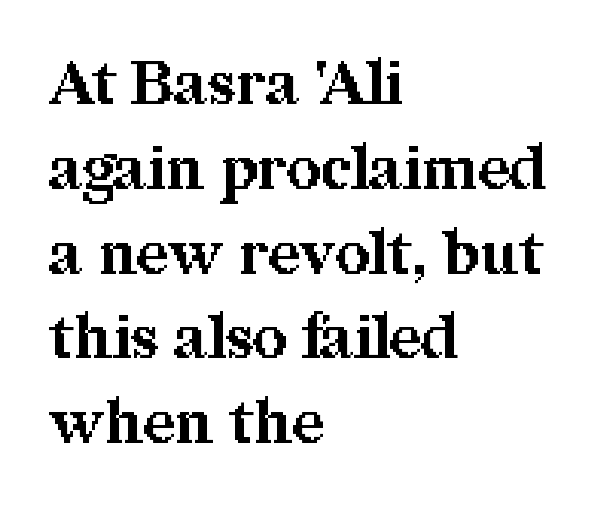
Compared with a centered layout, this one pins lines to the left instead. Serif or sans? Serif — the stroke terminals have little feet. Descender tails drop into unmarked territory. Inter-character spacing is left at the font's built-in metrics.
